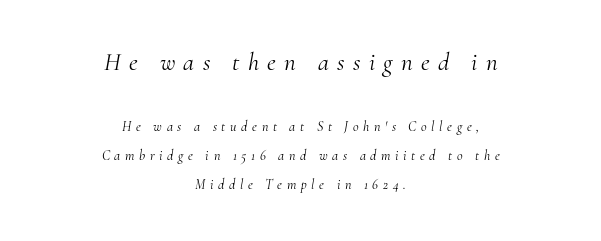
The image shows 25 px text type, italic (leaning right); set centered, loose line spacing (2.08x), unusually wide letter spacing (+0.33 em), not underlined; the first (top) block is 1.79x larger.
